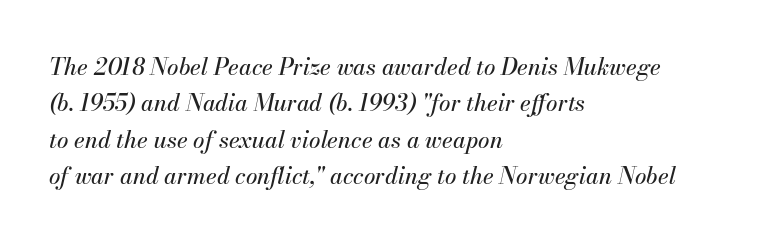
The lines sit at an ordinary, default distance from one another. Characters are canted at an angle relative to the baseline's perpendicular. All the whitespace from short lines collects on the right. This rendering leaves character spacing at its baseline value. A clean baseline with only descenders dipping below it.
